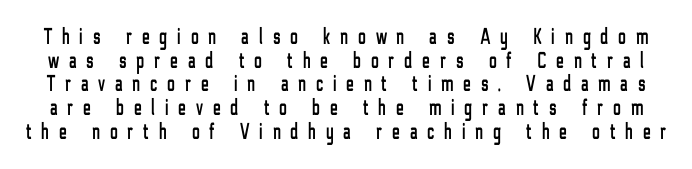
{"italic": "no", "underline": "no", "line_spacing": "tight", "line_spacing_ratio": 1.03, "letter_spacing": "wide", "letter_spacing_em": 0.44, "glyph_px": 23}
